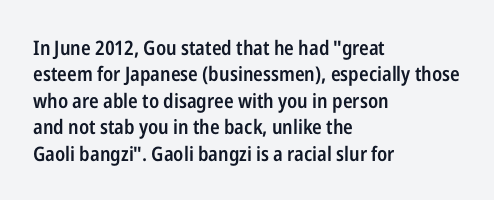
Beneath every word, the page is bare. Upright lettering throughout. Teacher's note: observe the even left margin — that is flush-left alignment. Caption: standard tracking, unaltered. A fair bit of extra ink — the face is semibold, not bold.
